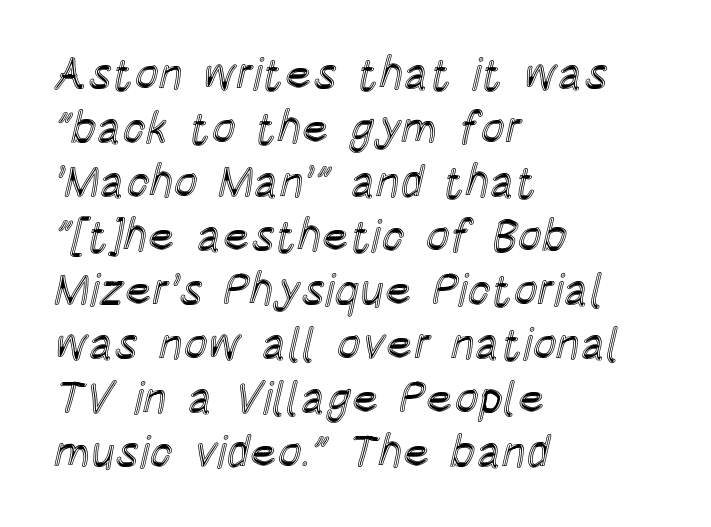
The tracking reads as untouched default to a designer's eye. Character widths vary here, with narrow letters taking less room than wide ones. Nobody drew a line under any word here. Left-aligned paragraph, ragged on the right.
